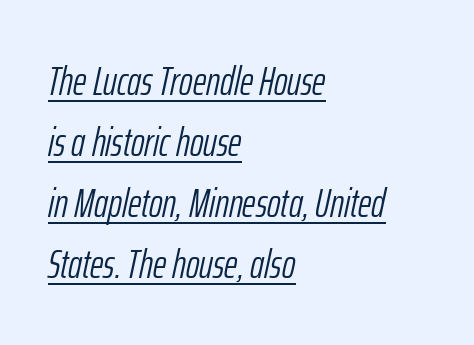
Horizontally, the lines are justified to the leading edge only. Here the designer chose a conventional face with non-uniform glyph widths. The font is comparable to plain body text, perhaps lighter. A continuous stroke trails under the words, as in a hyperlink.
